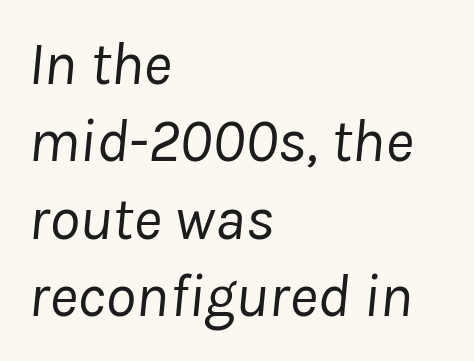
{"italic": "yes", "lean": "right", "slant_degrees": 8, "bold": "no", "weight": "regular", "width": "normal", "stroke_contrast": "low", "x_height": "medium", "monospaced": "no", "underline": "no", "align": "left", "line_spacing": "normal", "line_spacing_ratio": 1.27, "letter_spacing": "normal", "letter_spacing_em": 0.0, "glyph_px": 61}
